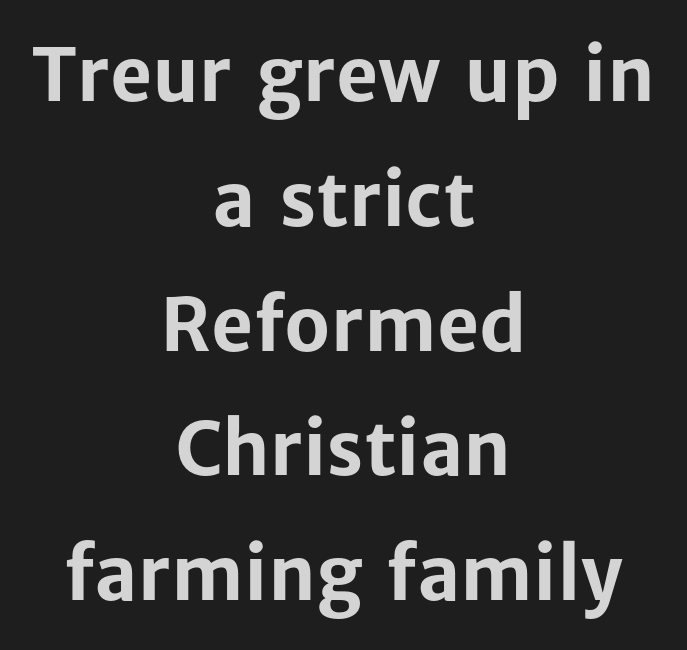
The image shows 73 px bold sans-serif type, upright; set centered, line spacing 1.71x, normal letter spacing, not underlined; low stroke contrast and a medium x-height.
